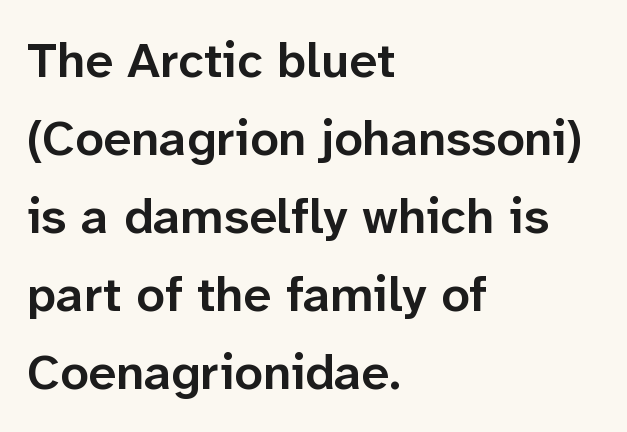
Q: Is the text bold? A: Semi-bold.
Q: Is the text italic (slanted)? A: No, it is upright.
Q: Is the typeface a serif or a sans-serif typeface? A: Sans-serif.
Q: Is the text underlined? A: No.
Q: How is the paragraph aligned? A: Left-aligned.
Q: Is the spacing between letters normal or unusually wide? A: Normal.
Q: Is the spacing between lines tight, normal or loose? A: Normal.
Q: Width (condensed, normal, or wide)? A: Normal.
Q: Stroke contrast? A: Low.
Q: x-height? A: Medium.
Q: Monospaced? A: No.
